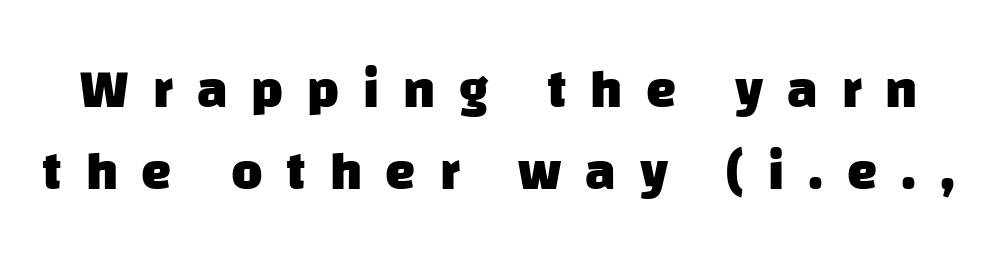
The image shows 54 px heavy sans-serif type; set normal line spacing (1.52x), unusually wide letter spacing (+0.44 em), not underlined; low stroke contrast and a large x-height.
